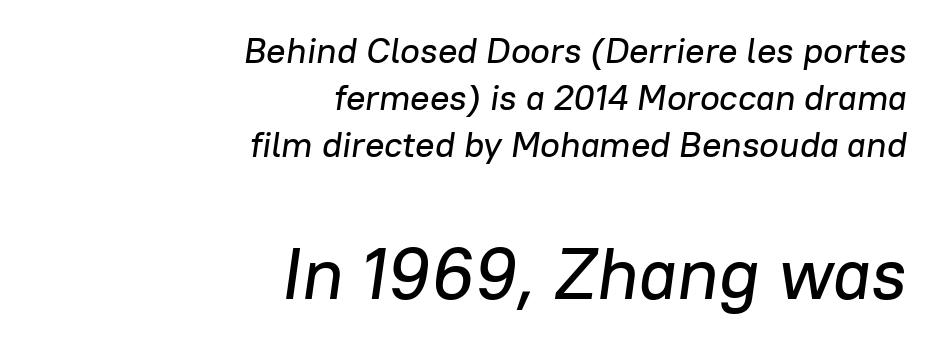
Here the designer chose a conventional face with non-uniform glyph widths. Emphasis-style slanted type is in use. Leading matches the norm, producing a regular column. Where is the straight margin? On the right. A typesetter would call this zero additional tracking.
